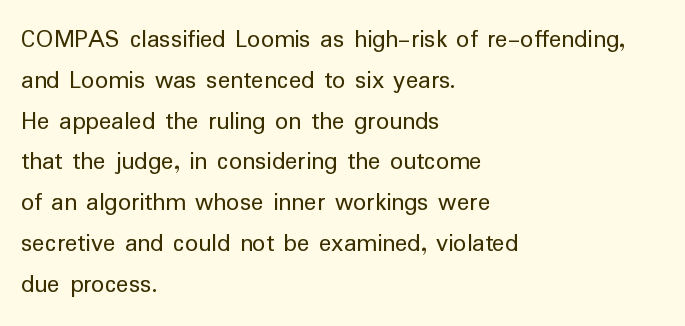
Q: Is the text bold? A: No.
Q: Is the text italic (slanted)? A: No, it is upright.
Q: Is the text underlined? A: No.
Q: How is the paragraph aligned? A: Left-aligned.
Q: Is the spacing between letters normal or unusually wide? A: Normal.
Q: Is the spacing between lines tight, normal or loose? A: Normal.
